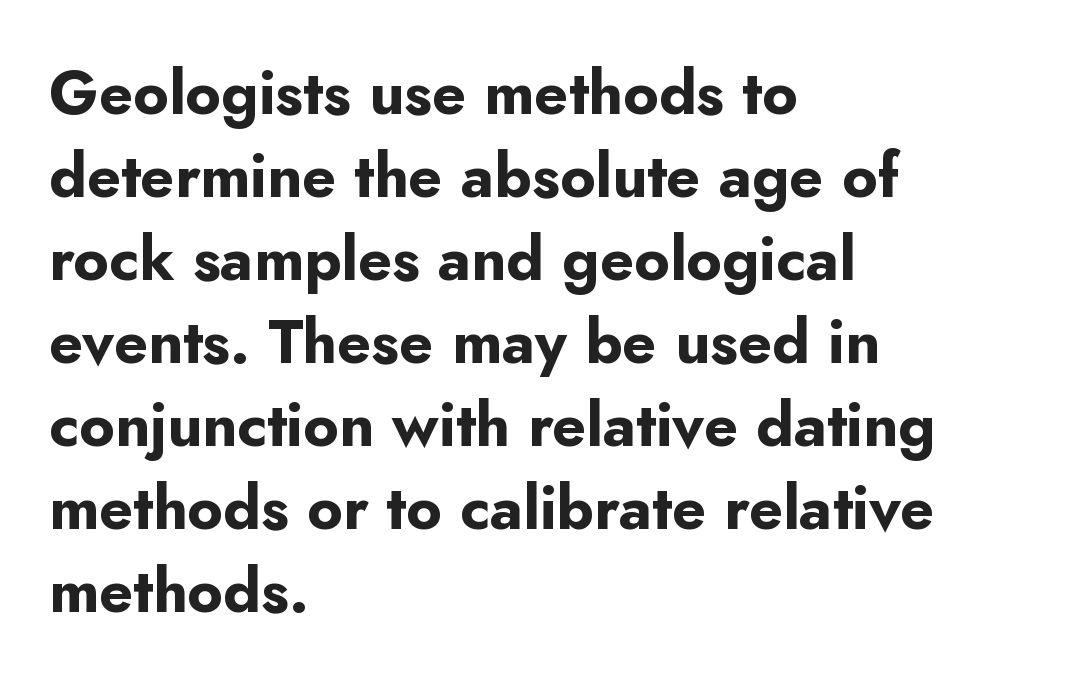
The space between consecutive lines is moderate. The rendering uses natural spacing where letterforms have individual widths. These lines keep a tight, regular rhythm from letter to letter. Unlike italic type, these characters show no tilt at all. Classification — sans serif.
